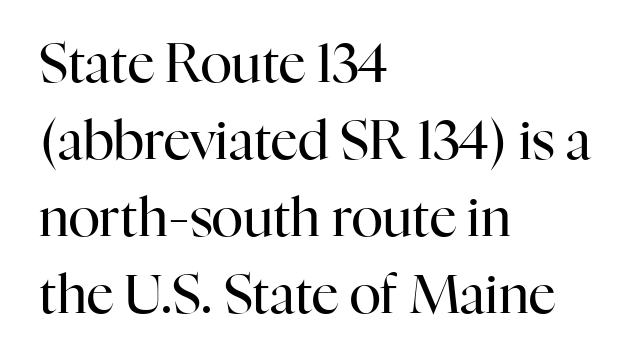
Q: Is the text bold? A: No.
Q: Is the text italic (slanted)? A: No, it is upright.
Q: Is the typeface a serif or a sans-serif typeface? A: Serif.
Q: Is the text underlined? A: No.
Q: How is the paragraph aligned? A: Left-aligned.
Q: Is the spacing between letters normal or unusually wide? A: Normal.
Q: Is the spacing between lines tight, normal or loose? A: Normal.
Q: Width (condensed, normal, or wide)? A: Normal.
Q: Stroke contrast? A: High.
Q: x-height? A: Medium.
Q: Monospaced? A: No.
